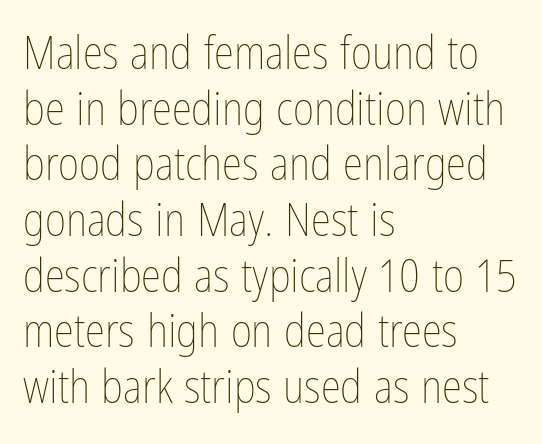
Q: Is the text bold? A: No.
Q: Is the text italic (slanted)? A: No, it is upright.
Q: Is the text underlined? A: No.
Q: How is the paragraph aligned? A: Left-aligned.
Q: Is the spacing between letters normal or unusually wide? A: Normal.
Q: Width (condensed, normal, or wide)? A: Condensed.
Q: Stroke contrast? A: Low.
Q: x-height? A: Medium.
Q: Monospaced? A: No.
